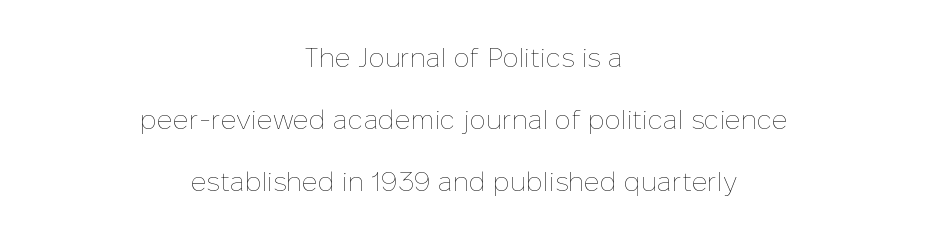
{"italic": "no", "bold": "no", "underline": "no", "align": "center", "line_spacing": "loose", "line_spacing_ratio": 2.3, "letter_spacing": "normal", "letter_spacing_em": 0.0, "glyph_px": 27}
